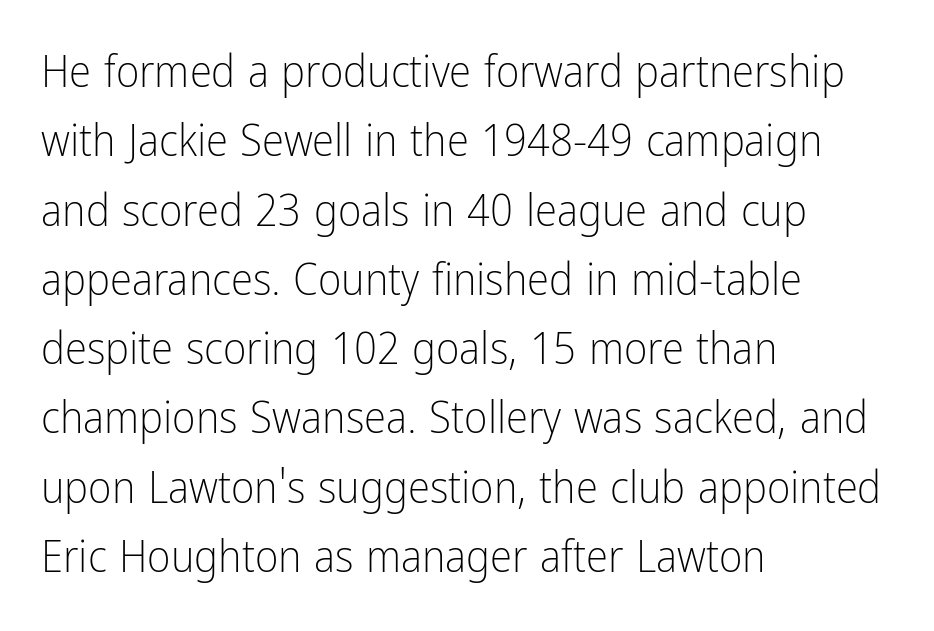
Q: Is the text bold? A: No.
Q: Is the text italic (slanted)? A: No, it is upright.
Q: Is the typeface a serif or a sans-serif typeface? A: Sans-serif.
Q: Is the text underlined? A: No.
Q: How is the paragraph aligned? A: Left-aligned.
Q: Is the spacing between letters normal or unusually wide? A: Normal.
Q: Is the spacing between lines tight, normal or loose? A: Normal.
Q: Width (condensed, normal, or wide)? A: Condensed.
Q: Stroke contrast? A: Low.
Q: x-height? A: Medium.
Q: Monospaced? A: No.
